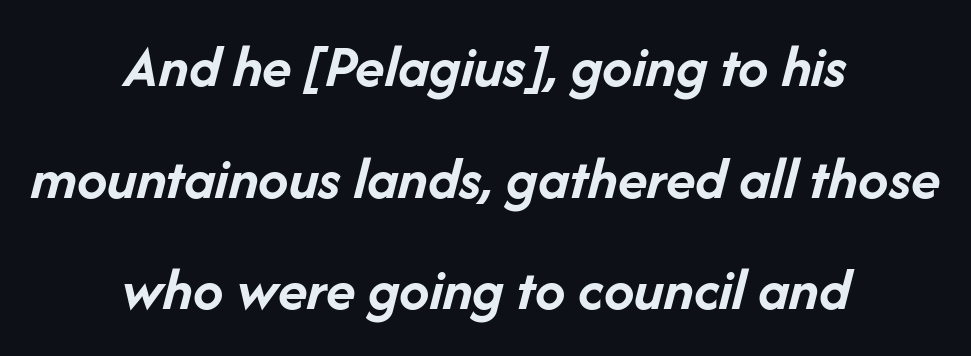
The image shows 61 px semibold type, italic (leaning right); set centered, line spacing 1.83x, normal letter spacing, not underlined; low stroke contrast and a medium x-height.
